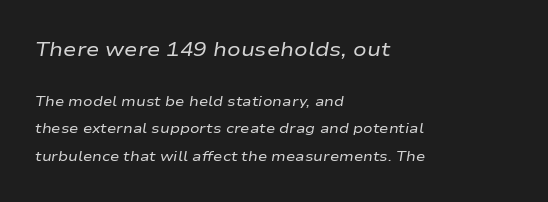
{"italic": "yes", "lean": "right", "slant_degrees": 9, "bold": "no", "underline": "no", "align": "left", "line_spacing": "loose", "line_spacing_ratio": 1.98, "letter_spacing": "normal", "letter_spacing_em": 0.0, "larger_block": "first", "size_ratio": 1.43, "glyph_px": 20}
